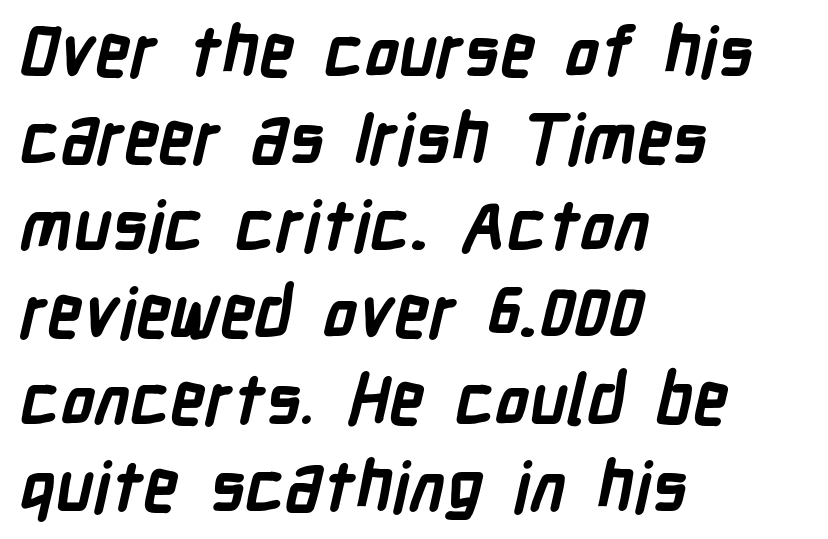
Q: Is the text bold? A: Yes.
Q: Is the typeface a serif or a sans-serif typeface? A: Sans-serif.
Q: Is the text underlined? A: No.
Q: How is the paragraph aligned? A: Left-aligned.
Q: Is the spacing between letters normal or unusually wide? A: Normal.
Q: Is the spacing between lines tight, normal or loose? A: Normal.
Q: Width (condensed, normal, or wide)? A: Condensed.
Q: Stroke contrast? A: Low.
Q: x-height? A: Medium.
Q: Monospaced? A: No.
